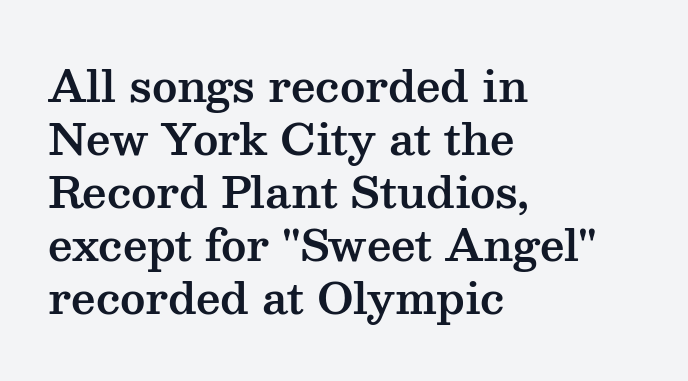
The image shows 43 px wide serif type, upright; set left-aligned, line spacing 1.23x, normal letter spacing, not underlined; medium stroke contrast and a medium x-height.
